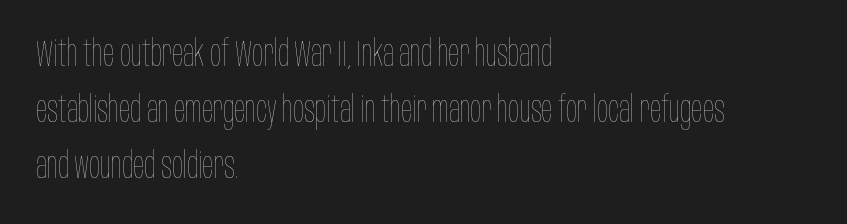
Horizontal alignment here is leftward, the default for most running prose. Is there any slant? The stems are plumb. The typesetting does not lean heavy: it is not bold. Character widths vary here, with narrow letters taking less room than wide ones.
